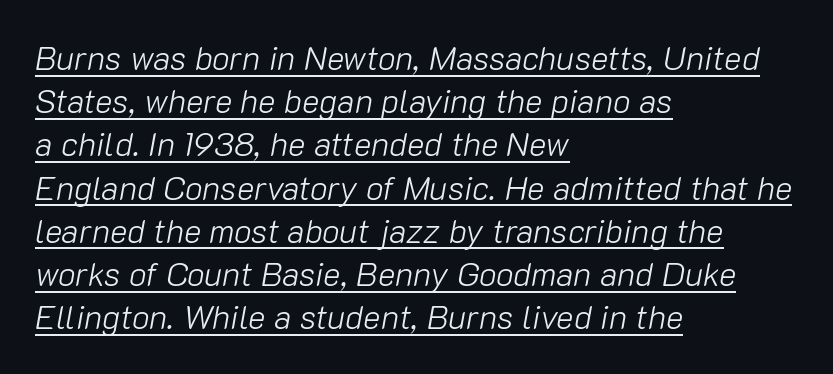
The image shows 33 px light type, italic (leaning right); set left-aligned, normal line spacing (1.31x), normal letter spacing, underlined; low stroke contrast and a medium x-height.
